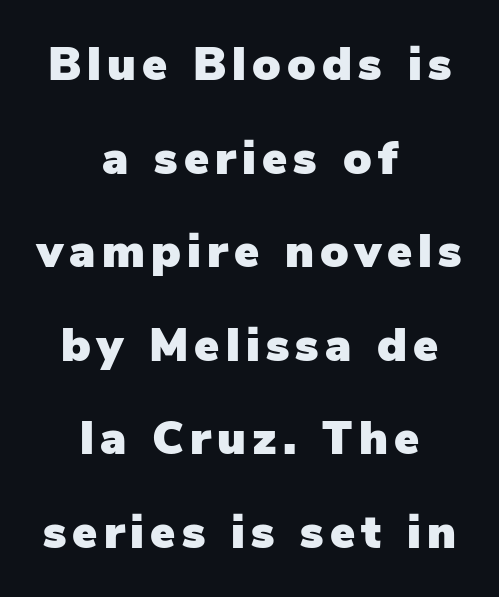
A student would call this center alignment; a typographer would say set centered. Does the leading feel generous? Absolutely, it's lavish. Proportional: the letters do not fall into vertical columns. Each row of text sits above clean, open space. This is the regular roman posture of the typeface. The glyphs in this specimen are sans serif.
